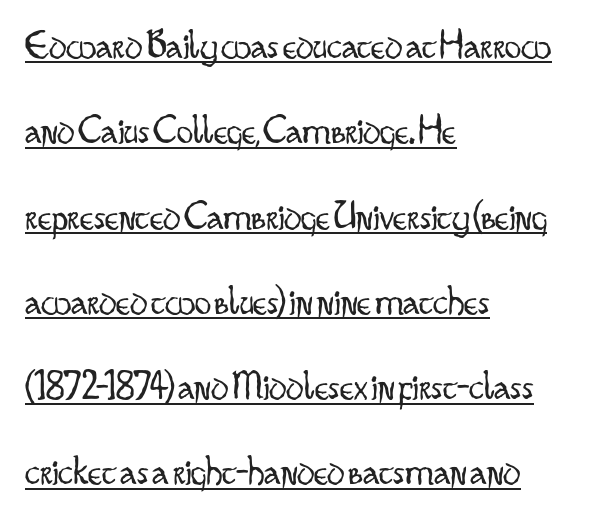
Q: Is the text bold? A: No.
Q: Is the text italic (slanted)? A: No, it is upright.
Q: Is the typeface a serif or a sans-serif typeface? A: Sans-serif.
Q: Is the text underlined? A: Yes.
Q: How is the paragraph aligned? A: Left-aligned.
Q: Is the spacing between letters normal or unusually wide? A: Normal.
Q: Is the spacing between lines tight, normal or loose? A: Loose.
Q: Width (condensed, normal, or wide)? A: Condensed.
Q: Stroke contrast? A: Low.
Q: x-height? A: Small.
Q: Monospaced? A: No.
